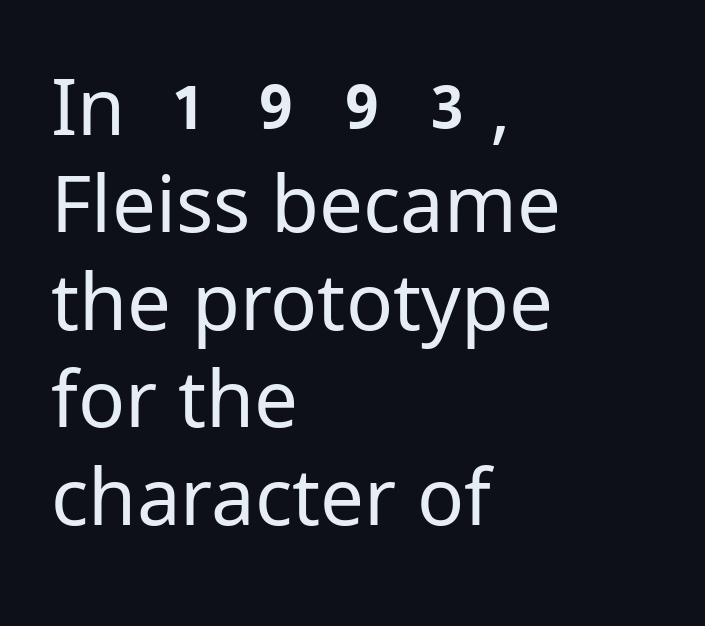
{"serif": "no", "italic": "no", "bold": "no", "weight": "regular", "width": "normal", "stroke_contrast": "low", "x_height": "medium", "monospaced": "no", "underline": "no", "align": "left", "line_spacing": "normal", "line_spacing_ratio": 1.25, "letter_spacing": "normal", "letter_spacing_em": 0.0, "glyph_px": 78}
